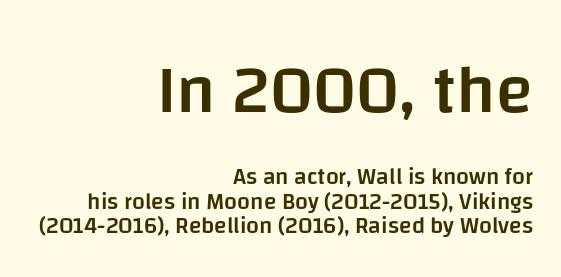
Q: Is the text bold? A: Semi-bold.
Q: Is the text italic (slanted)? A: No, it is upright.
Q: Is the typeface a serif or a sans-serif typeface? A: Sans-serif.
Q: Is the text underlined? A: No.
Q: How is the paragraph aligned? A: Right-aligned.
Q: Is the spacing between letters normal or unusually wide? A: Normal.
Q: Is the spacing between lines tight, normal or loose? A: Tight.
Q: Which block of text is set in a larger size, the first (top) or the second (bottom)? A: The first (top) one.
Q: Width (condensed, normal, or wide)? A: Normal.
Q: Stroke contrast? A: Low.
Q: x-height? A: Large.
Q: Monospaced? A: No.
